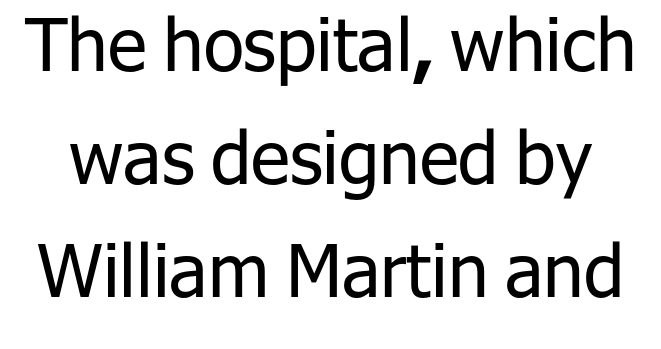
The image shows 73 px regular-weight sans-serif type, upright; set normal line spacing (1.55x), normal letter spacing, not underlined; low stroke contrast and a medium x-height.
